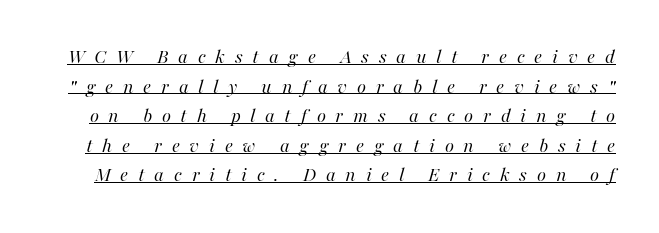
The characters are drawn with everyday or finer stroke widths. Glyph-to-glyph distance is far greater than everyday printed text. The passage shown is underscored from start to finish. Interline gaps are of average width in this sample. An italicized treatment has been applied to the whole sample.
